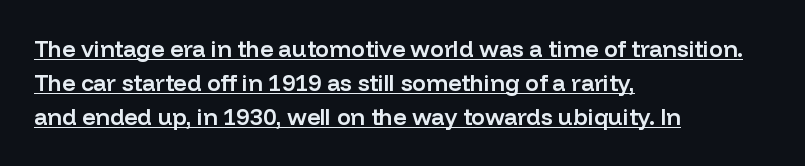
The image shows 23 px text type, upright; set left-aligned, normal line spacing (1.48x), normal letter spacing, underlined.
